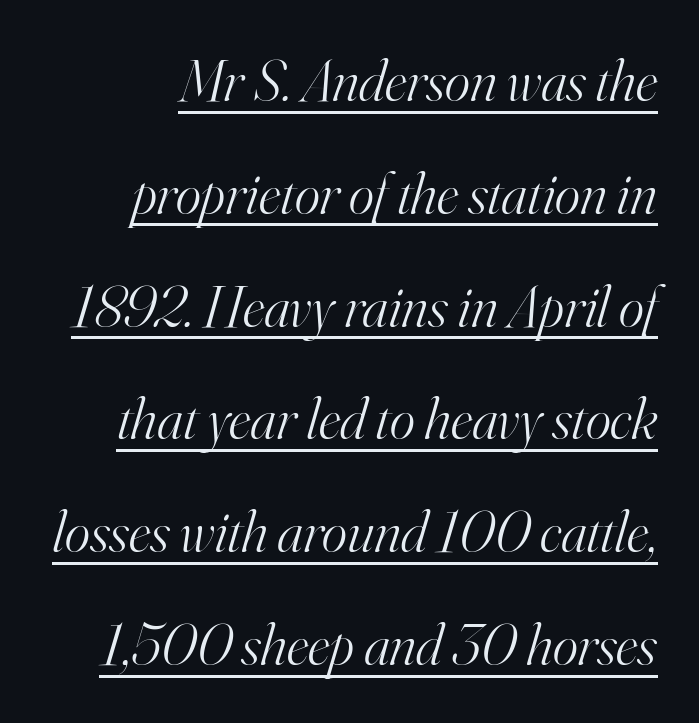
The image shows 60 px light serif type, italic (leaning right); set line spacing 1.88x, normal letter spacing, underlined; high stroke contrast and a small x-height.
